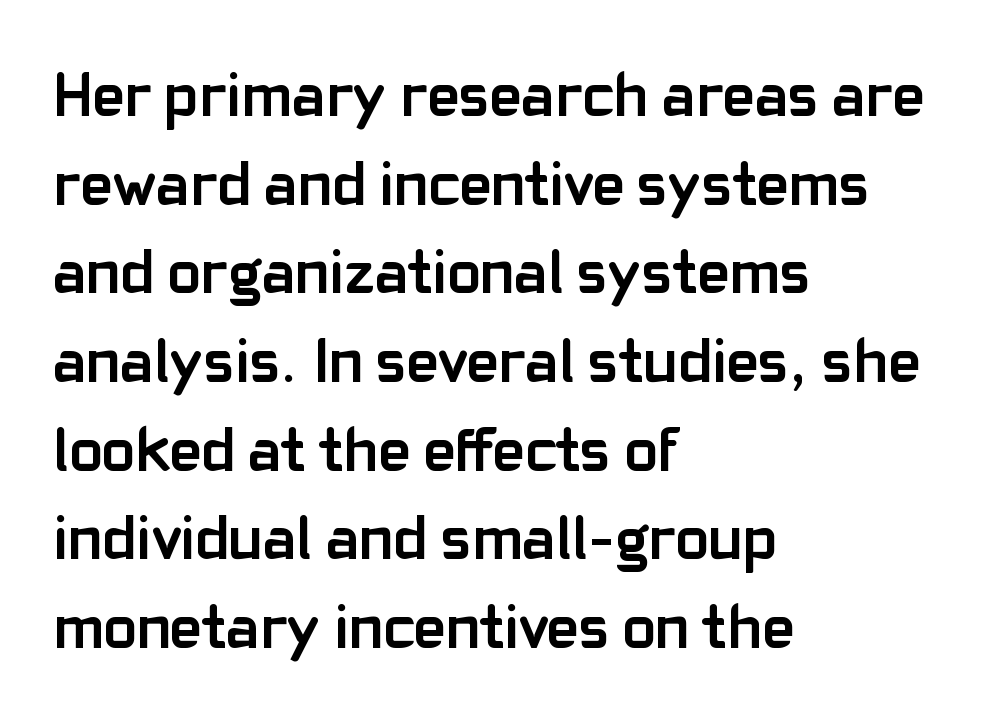
Notice how the passage keeps a crisp vertical edge on the left only. These lines are rendered in a variable-pitch font. Typographically, this falls in the sans-serif category. Leading matches the norm, producing a regular column. Posture: upright roman. Chunky letters — that's bold for sure.
